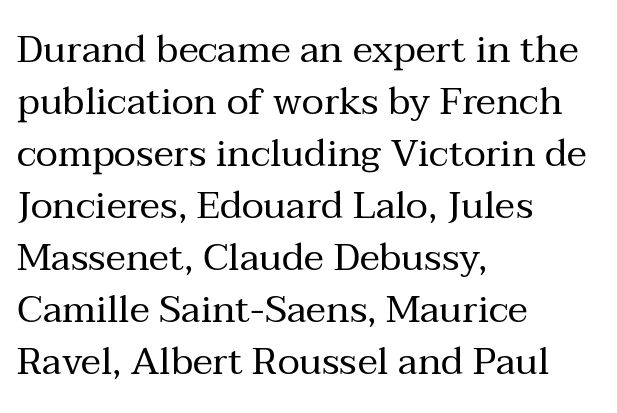
Glyph-to-glyph distance matches everyday printed text. Whoever set this chose a conventional vertical rhythm. Weight: not bold — regular or lighter. You could not count columns in this text — the font is proportionally spaced. Upright lettering throughout. The baseline area is clear.
